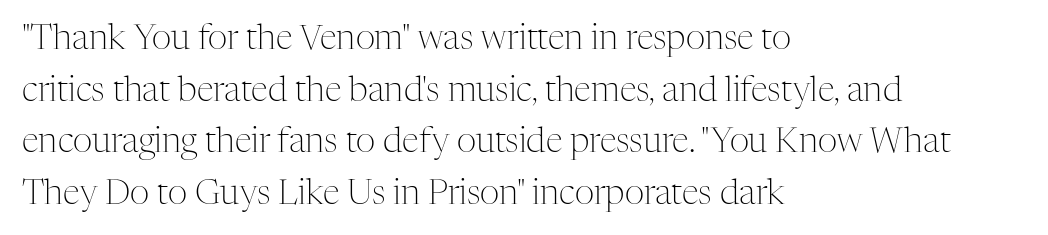
The image shows 34 px light serif type, upright; set left-aligned, normal line spacing (1.52x), normal letter spacing, not underlined; medium stroke contrast and a medium x-height.
